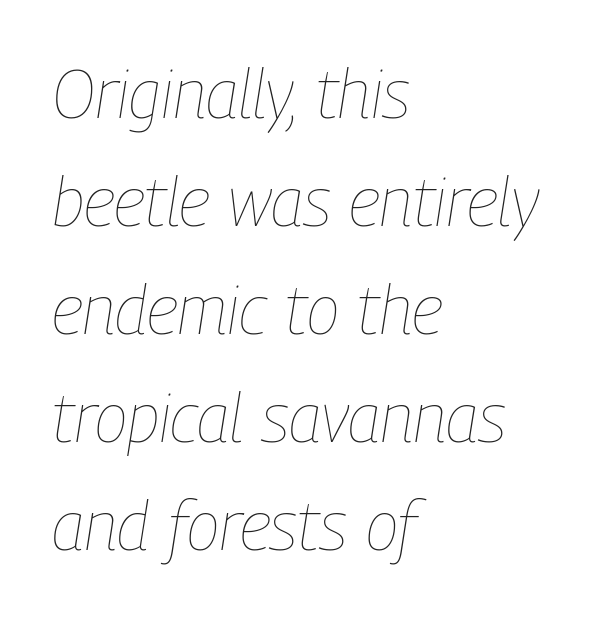
{"italic": "yes", "lean": "right", "slant_degrees": 9, "bold": "no", "weight": "thin", "width": "condensed", "stroke_contrast": "low", "x_height": "medium", "monospaced": "no", "underline": "no", "align": "left", "line_spacing": "normal", "line_spacing_ratio": 1.59, "letter_spacing": "normal", "letter_spacing_em": 0.0, "glyph_px": 68}
